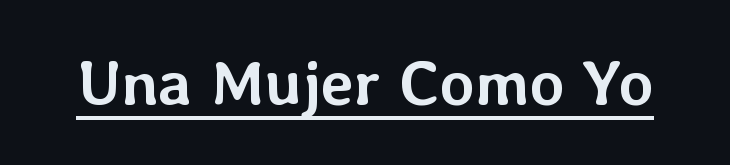
What decoration does the sample have? An underline. Spacing verdict: proportional, widths tailored to each character. A typesetter would call this zero additional tracking. This is the regular roman posture of the typeface.
